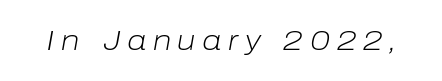
Note the varied advance widths — an 'i' is clearly narrower than an 'm'. Tall strokes in this sample are angled rather than plumb. Letter spacing: wide. Vertical stems look standard width or narrower in stroke.
